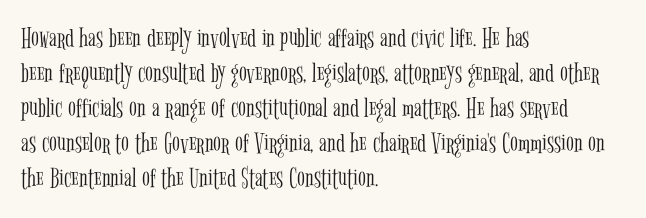
The image shows 29 px light, condensed serif type, upright; set left-aligned, line spacing 1.21x, normal letter spacing, not underlined; low stroke contrast and a medium x-height.
